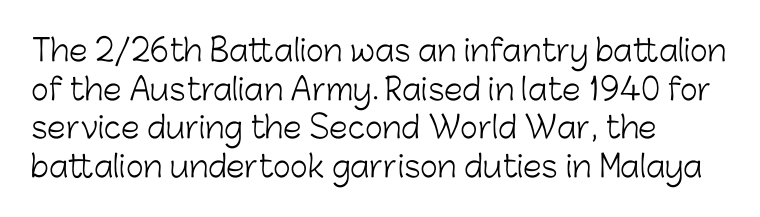
Here the designer chose a conventional face with non-uniform glyph widths. Plain, unruled lines of type. All the whitespace from short lines collects on the right. Note: no serifs on the glyphs. Characters follow at the spacing the type designer built in.
